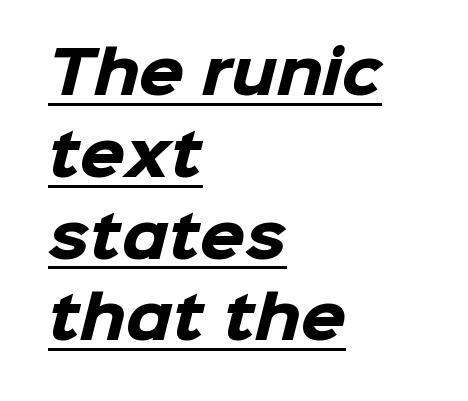
Q: Is the text bold? A: Yes.
Q: Is the typeface a serif or a sans-serif typeface? A: Sans-serif.
Q: Is the text underlined? A: Yes.
Q: How is the paragraph aligned? A: Left-aligned.
Q: Is the spacing between letters normal or unusually wide? A: Normal.
Q: Is the spacing between lines tight, normal or loose? A: Normal.
Q: Width (condensed, normal, or wide)? A: Normal.
Q: Stroke contrast? A: Low.
Q: x-height? A: Medium.
Q: Monospaced? A: No.
